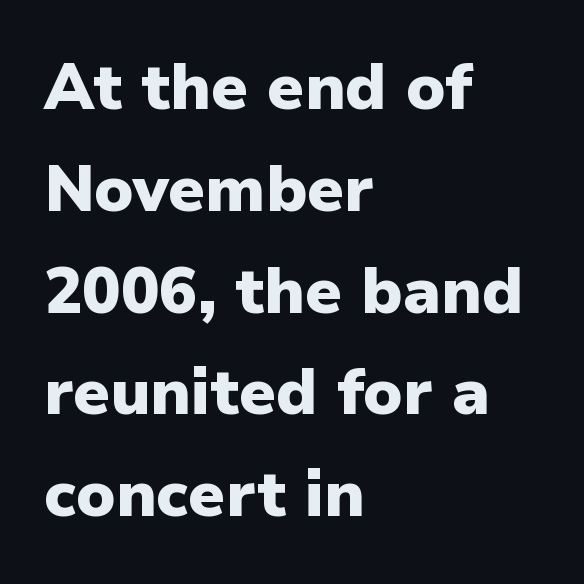
Q: Is the text bold? A: Yes.
Q: Is the text italic (slanted)? A: No, it is upright.
Q: Is the typeface a serif or a sans-serif typeface? A: Sans-serif.
Q: Is the text underlined? A: No.
Q: How is the paragraph aligned? A: Left-aligned.
Q: Is the spacing between letters normal or unusually wide? A: Normal.
Q: Is the spacing between lines tight, normal or loose? A: Normal.
Q: Width (condensed, normal, or wide)? A: Normal.
Q: Stroke contrast? A: Low.
Q: x-height? A: Medium.
Q: Monospaced? A: No.
